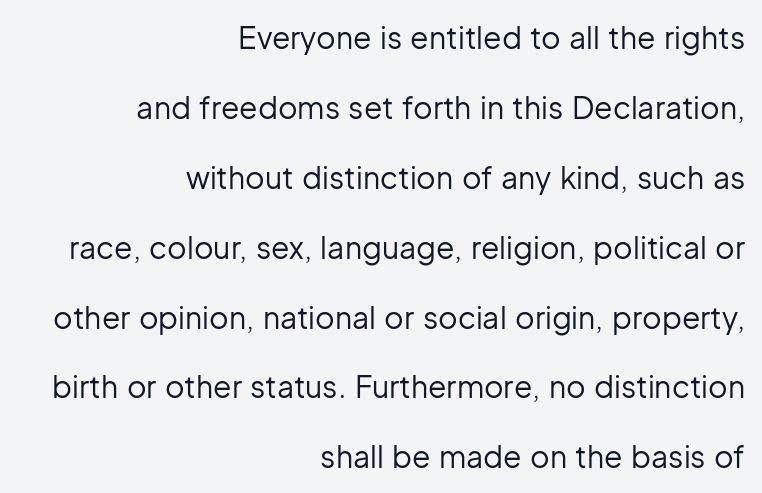
The image shows 30 px regular-weight sans-serif type, upright; set right-aligned, loose line spacing (2.33x), normal letter spacing, not underlined; low stroke contrast and a medium x-height.
